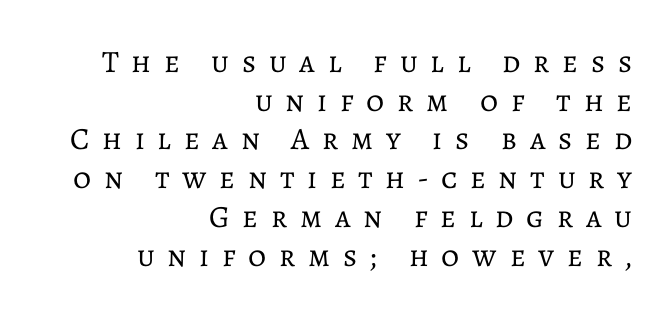
{"italic": "no", "bold": "no", "weight": "regular", "width": "normal", "stroke_contrast": "low", "x_height": "medium", "monospaced": "no", "underline": "no", "align": "right", "line_spacing": "normal", "line_spacing_ratio": 1.25, "letter_spacing": "wide", "letter_spacing_em": 0.41, "glyph_px": 31}
